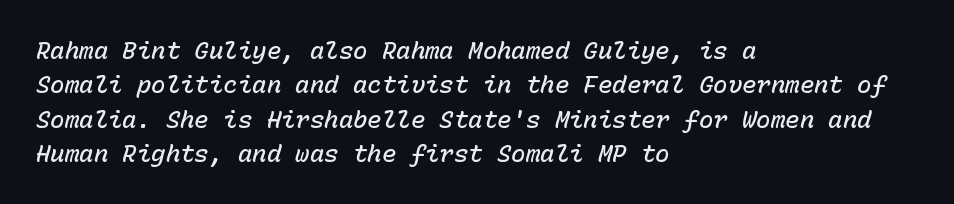
Q: Is the text bold? A: Semi-bold.
Q: Is the text italic (slanted)? A: Yes, it leans right by about 15 degrees.
Q: Is the text underlined? A: No.
Q: How is the paragraph aligned? A: Left-aligned.
Q: Is the spacing between letters normal or unusually wide? A: Normal.
Q: Is the spacing between lines tight, normal or loose? A: Normal.
